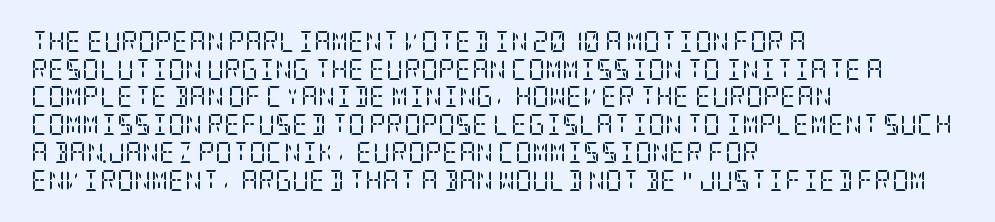
Every stem runs plumb, perpendicular to the baseline. Leftover space on each line is placed entirely after the last word. Check the space under the baseline: it is left empty. This reads as an unemphasized weight, regular at the heaviest. Caption: standard tracking, unaltered.
